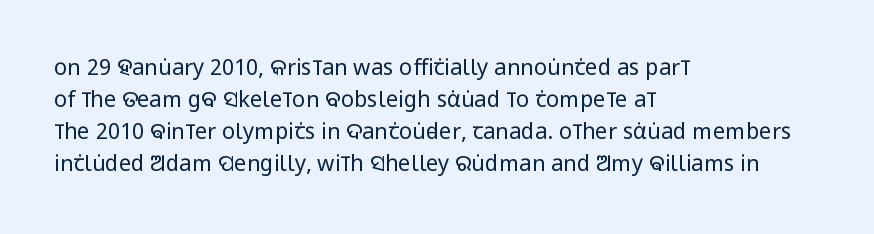
The image shows 22 px text type, upright; set left-aligned, normal line spacing (1.45x), normal letter spacing, not underlined.
